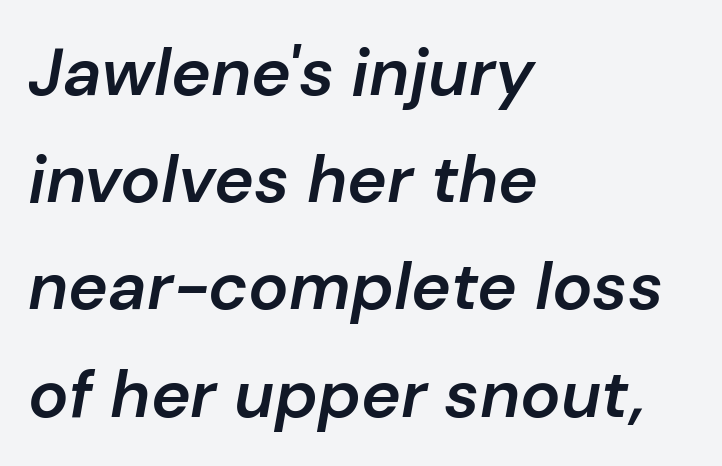
Q: Is the text bold? A: Semi-bold.
Q: Is the text italic (slanted)? A: Yes, it leans right by about 10 degrees.
Q: Is the text underlined? A: No.
Q: How is the paragraph aligned? A: Left-aligned.
Q: Is the spacing between letters normal or unusually wide? A: Normal.
Q: Is the spacing between lines tight, normal or loose? A: Normal.
Q: Width (condensed, normal, or wide)? A: Normal.
Q: Stroke contrast? A: Low.
Q: x-height? A: Medium.
Q: Monospaced? A: No.
